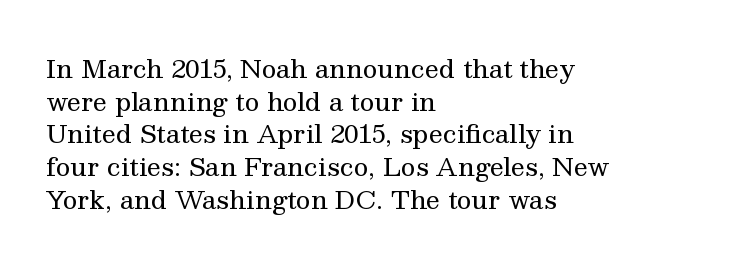
Q: Is the text bold? A: No.
Q: Is the text italic (slanted)? A: No, it is upright.
Q: Is the text underlined? A: No.
Q: How is the paragraph aligned? A: Left-aligned.
Q: Is the spacing between letters normal or unusually wide? A: Normal.
Q: Is the spacing between lines tight, normal or loose? A: Normal.
